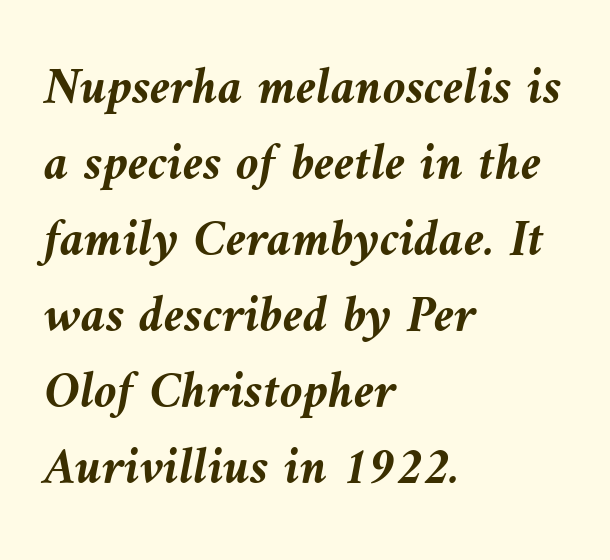
{"italic": "yes", "lean": "left", "slant_degrees": 10, "bold": "yes", "weight": "semibold", "width": "normal", "stroke_contrast": "medium", "x_height": "medium", "monospaced": "no", "underline": "no", "align": "left", "line_spacing": "normal", "line_spacing_ratio": 1.46, "letter_spacing": "normal", "letter_spacing_em": 0.0, "glyph_px": 52}
